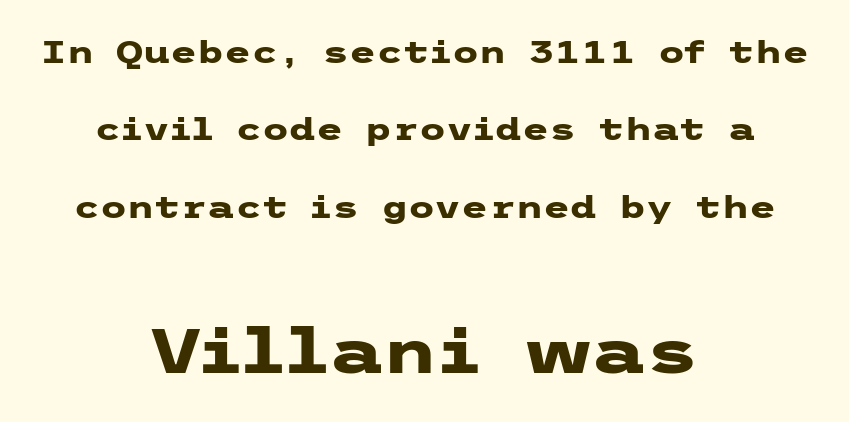
Q: Is the text bold? A: Yes.
Q: Is the text italic (slanted)? A: No, it is upright.
Q: Is the typeface a serif or a sans-serif typeface? A: Sans-serif.
Q: Is the text underlined? A: No.
Q: How is the paragraph aligned? A: Centered.
Q: Is the spacing between letters normal or unusually wide? A: Normal.
Q: Is the spacing between lines tight, normal or loose? A: Loose.
Q: Which block of text is set in a larger size, the first (top) or the second (bottom)? A: The second (bottom) one.
Q: Width (condensed, normal, or wide)? A: Wide.
Q: Stroke contrast? A: Low.
Q: x-height? A: Medium.
